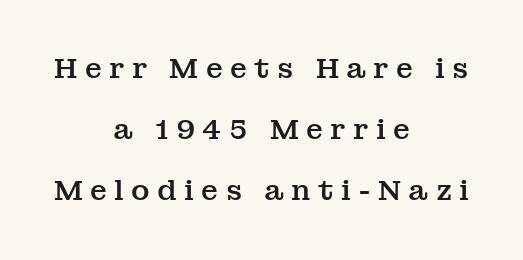
Q: Is the text italic (slanted)? A: No, it is upright.
Q: Is the typeface a serif or a sans-serif typeface? A: Serif.
Q: Is the text underlined? A: No.
Q: How is the paragraph aligned? A: Centered.
Q: Is the spacing between letters normal or unusually wide? A: Unusually wide.
Q: Is the spacing between lines tight, normal or loose? A: Loose.
Q: Width (condensed, normal, or wide)? A: Normal.
Q: Stroke contrast? A: Medium.
Q: x-height? A: Medium.
Q: Monospaced? A: No.
